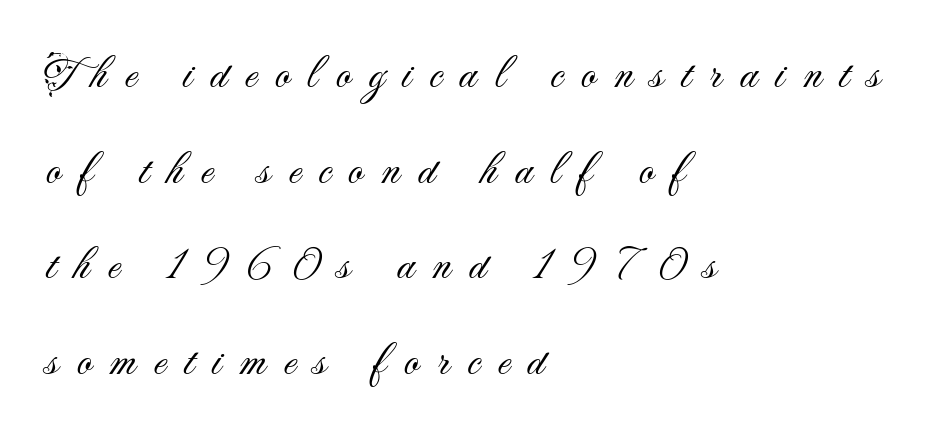
Stroke terminals: plain, sans-serif. Each letter keeps its own natural width here, so spacing adapts to shape. Line beginnings align vertically; line endings do not. What's the leading like? Stretched, with rows far apart. A quiet, ordinary-to-light weight characterises the typeface.
